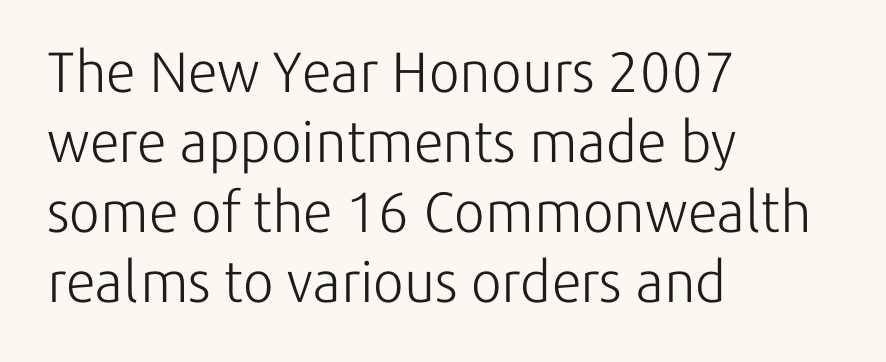
Q: Is the text bold? A: No.
Q: Is the text italic (slanted)? A: No, it is upright.
Q: Is the typeface a serif or a sans-serif typeface? A: Sans-serif.
Q: Is the text underlined? A: No.
Q: How is the paragraph aligned? A: Left-aligned.
Q: Is the spacing between letters normal or unusually wide? A: Normal.
Q: Width (condensed, normal, or wide)? A: Normal.
Q: Stroke contrast? A: Low.
Q: x-height? A: Medium.
Q: Monospaced? A: No.
